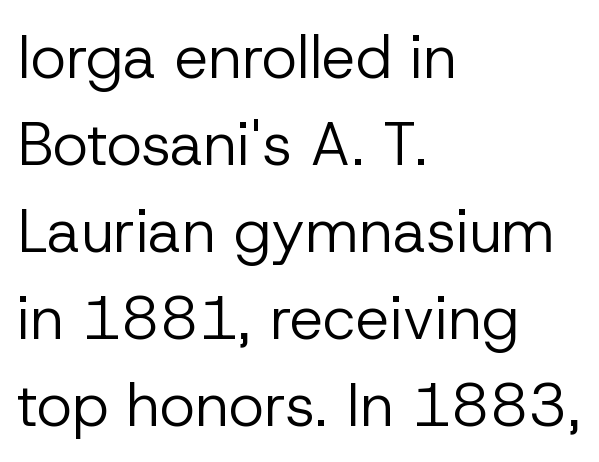
The typeface chosen for these lines omits serifs. This sample uses an upright cut, with every glyph sitting square on the baseline. The letterforms sit shoulder to shoulder at normal distance. Descenders hang freely into open space. A typesetter would call this proportional, since set widths differ per character. Evenly set lines give the paragraph a standard silhouette.
